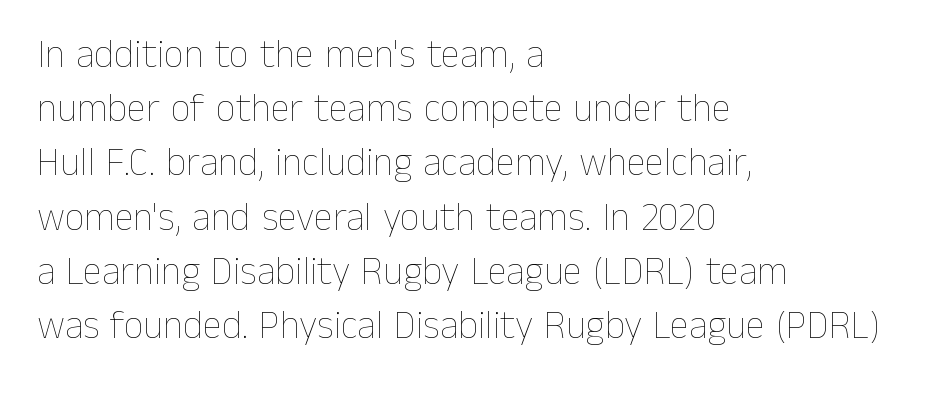
{"italic": "no", "bold": "no", "weight": "thin", "width": "normal", "stroke_contrast": "low", "x_height": "medium", "monospaced": "no", "underline": "no", "align": "left", "line_spacing": "normal", "line_spacing_ratio": 1.39, "letter_spacing": "normal", "letter_spacing_em": 0.0, "glyph_px": 39}
